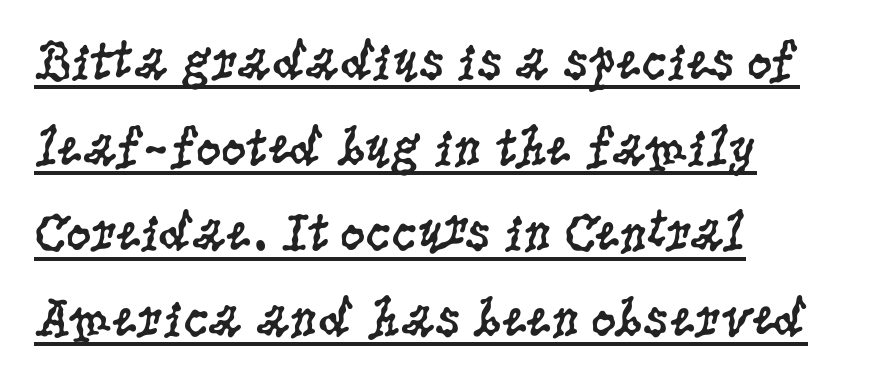
Layout note: lines flush left. The letters sit at their default tracking, neither squeezed nor spread. Underlining? Definitely there. Little horizontal feet cap the strokes, marking this as serif type.
